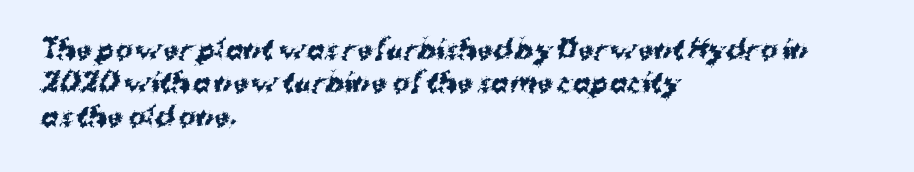
{"bold": "yes", "underline": "no", "align": "left", "line_spacing": "normal", "line_spacing_ratio": 1.28, "letter_spacing": "normal", "letter_spacing_em": 0.0, "glyph_px": 26}
